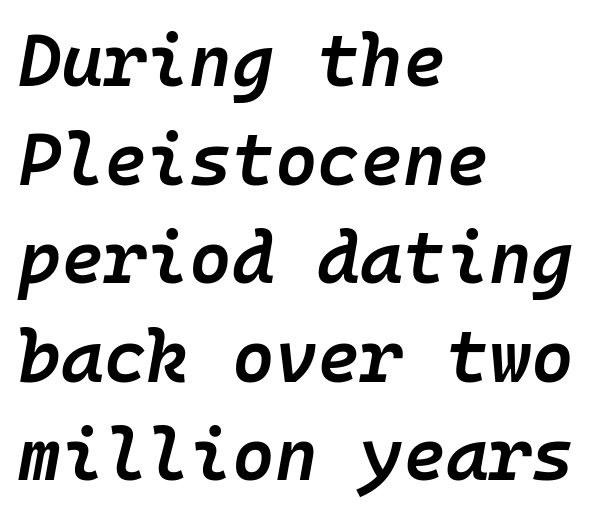
Q: Is the text bold? A: Semi-bold.
Q: Is the text italic (slanted)? A: Yes, it leans right by about 10 degrees.
Q: Is the text underlined? A: No.
Q: How is the paragraph aligned? A: Left-aligned.
Q: Is the spacing between letters normal or unusually wide? A: Normal.
Q: Is the spacing between lines tight, normal or loose? A: Normal.
Q: Width (condensed, normal, or wide)? A: Normal.
Q: Stroke contrast? A: Low.
Q: x-height? A: Medium.
Q: Monospaced? A: Yes.
